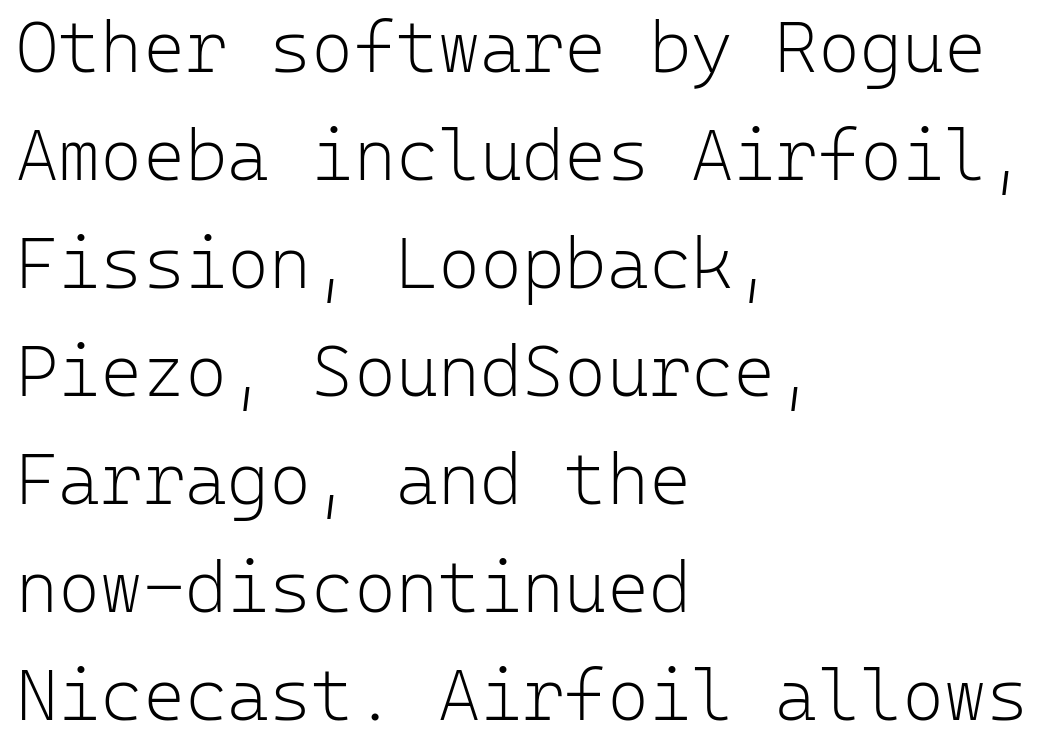
Normally led — the rows are evenly, conventionally spaced. Are there feet on the stems? There aren't — it's a sans. These glyphs show unthickened strokes, regular width or finer. In terms of posture, this sample is upright.
